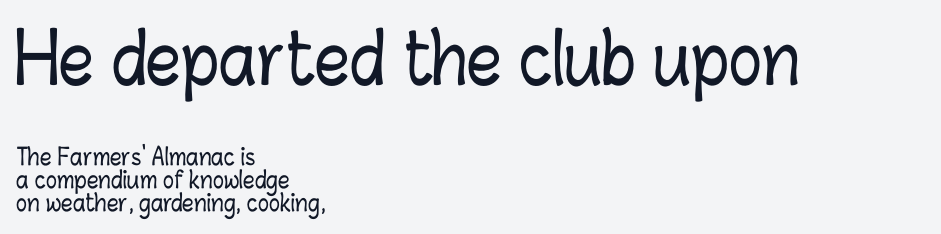
This sample has the flowing, uneven cadence of proportional lettering. Quick note: not italic, upright. Of the two passages, the one on top uses the larger point size. Interline gaps are noticeably narrow in this sample.
